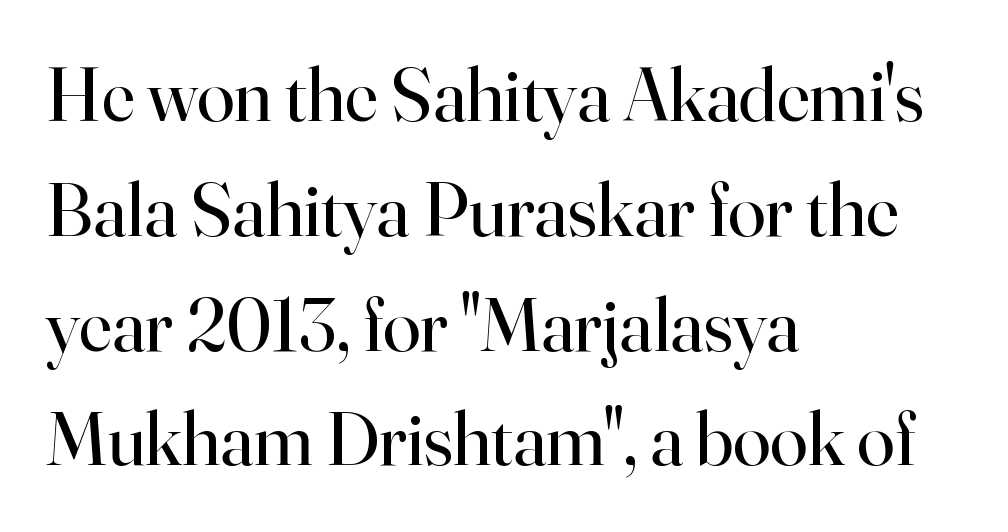
Q: Is the text bold? A: No.
Q: Is the text italic (slanted)? A: No, it is upright.
Q: Is the typeface a serif or a sans-serif typeface? A: Serif.
Q: Is the text underlined? A: No.
Q: How is the paragraph aligned? A: Left-aligned.
Q: Is the spacing between letters normal or unusually wide? A: Normal.
Q: Is the spacing between lines tight, normal or loose? A: Normal.
Q: Width (condensed, normal, or wide)? A: Normal.
Q: Stroke contrast? A: High.
Q: x-height? A: Small.
Q: Monospaced? A: No.
